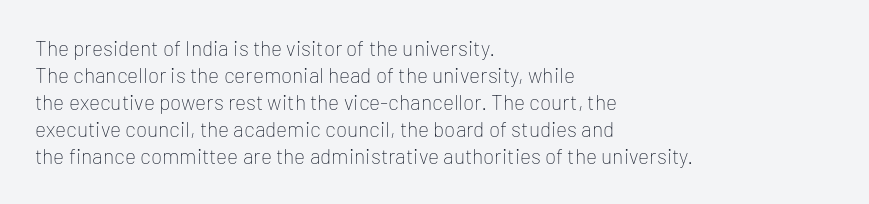
These lines keep a tight, regular rhythm from letter to letter. The rows are spaced the way most documents space them. Nothing heavy about these letters — not bold at all. A roman cut, with each character standing at attention. Check under the words: just untouched page. All the whitespace from short lines collects on the right.
